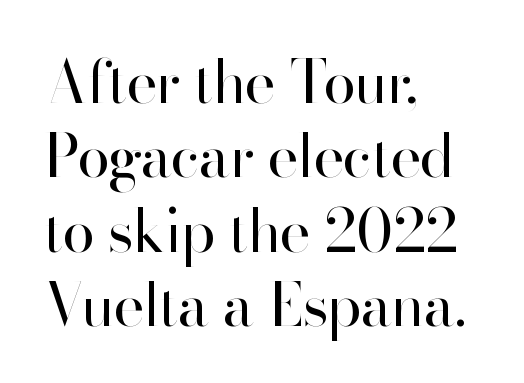
{"serif": "no", "italic": "no", "bold": "no", "weight": "regular", "width": "normal", "stroke_contrast": "high", "x_height": "small", "monospaced": "no", "underline": "no", "align": "left", "line_spacing": "normal", "line_spacing_ratio": 1.26, "letter_spacing": "normal", "letter_spacing_em": 0.0, "glyph_px": 59}
